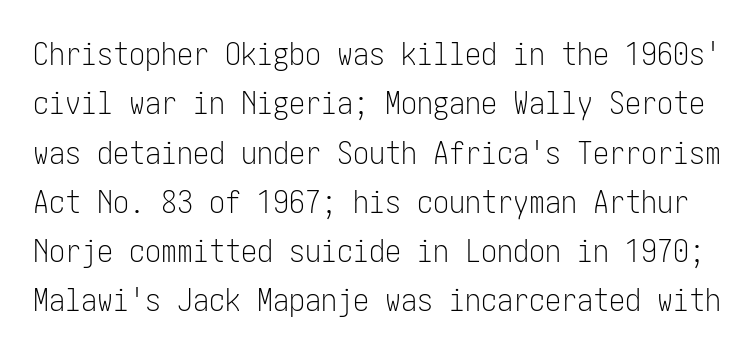
Students, observe: this is what conventionally led text looks like. Is this a sans? Yes — the strokes have no serifs. A light-to-regular cut is what we see here. The glyphs are unaccompanied by any horizontal stroke below them. Default kerning and tracking; the words read as compact shapes. Style check: upright.
